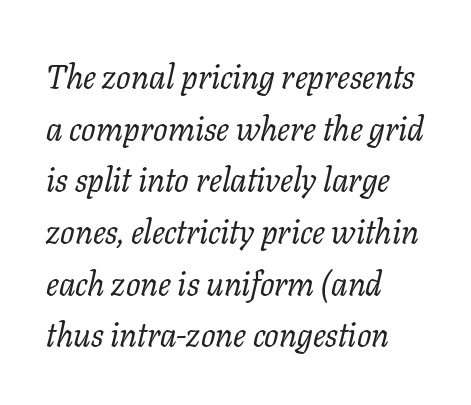
The image shows 34 px regular-weight serif type, italic (leaning right); set left-aligned, normal line spacing (1.52x), normal letter spacing, not underlined; low stroke contrast and a medium x-height.
